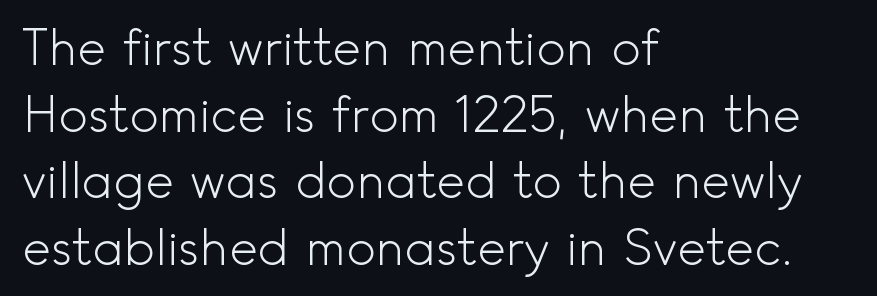
The typeface chosen for these lines omits serifs. The lines sit at an ordinary, default distance from one another. Ascenders rise straight up at ninety degrees. No extra ink here — the face is not bold. These lines are set flush left with a ragged right edge. These lines are rendered in a variable-pitch font.
